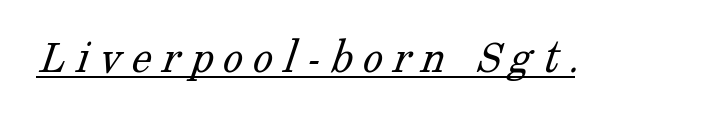
The image shows 50 px light serif type; set unusually wide letter spacing (+0.21 em), underlined; low stroke contrast and a medium x-height.
